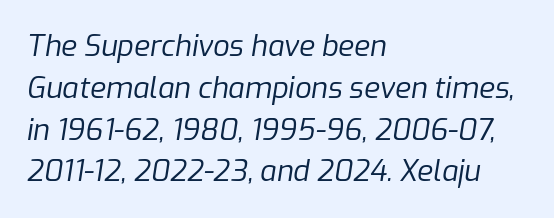
Bold? No — there's no thickening of the strokes. The face used here is rendered with its standard letterfit. Type without underlining. You can tell it's italic because the verticals aren't actually vertical. Leftover space on each line is placed entirely after the last word.
